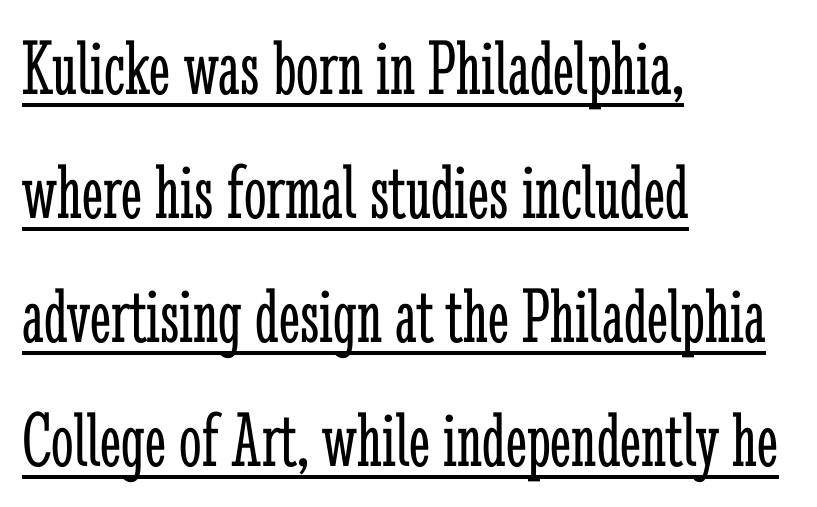
The image shows 80 px light, condensed serif type, upright; set left-aligned, normal line spacing (1.55x), normal letter spacing, underlined; low stroke contrast and a medium x-height.
